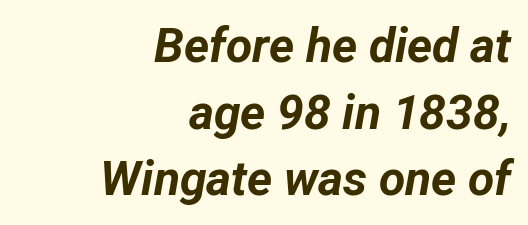
{"italic": "yes", "lean": "right", "slant_degrees": 12, "bold": "yes", "weight": "bold", "width": "normal", "stroke_contrast": "low", "x_height": "medium", "monospaced": "no", "underline": "no", "align": "right", "line_spacing": "normal", "line_spacing_ratio": 1.39, "letter_spacing": "normal", "letter_spacing_em": 0.0, "glyph_px": 48}
